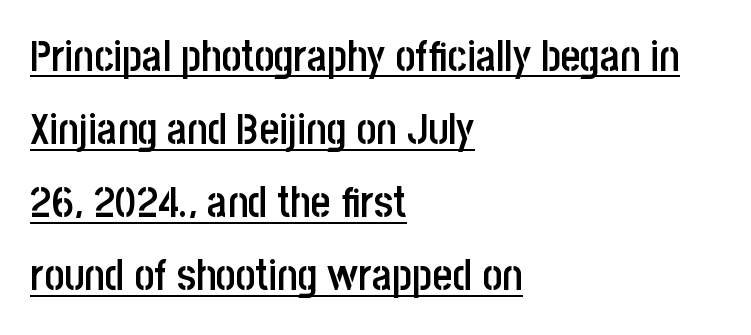
The image shows 43 px semibold, condensed sans-serif type, upright; set left-aligned, normal line spacing (1.7x), normal letter spacing, underlined; low stroke contrast and a large x-height.
